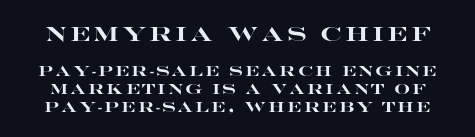
Q: Is the text bold? A: Yes.
Q: Is the text italic (slanted)? A: No, it is upright.
Q: Is the text underlined? A: No.
Q: Is the spacing between lines tight, normal or loose? A: Normal.
Q: Which block of text is set in a larger size, the first (top) or the second (bottom)? A: The first (top) one.
